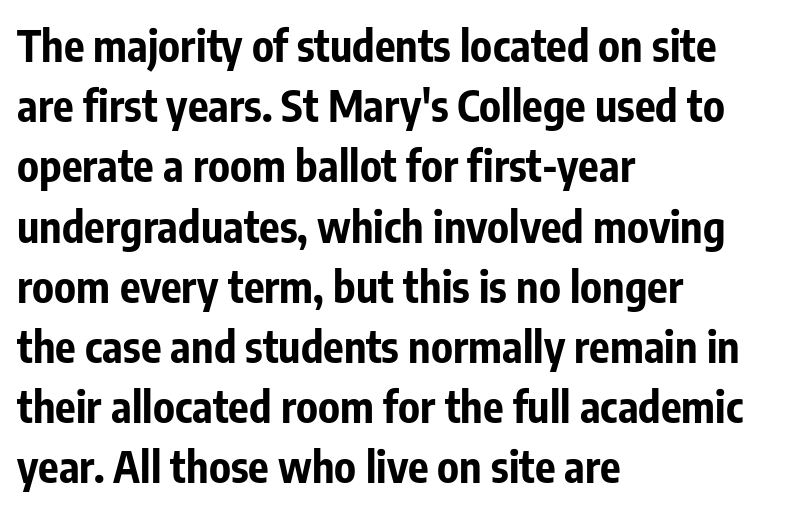
Normally led — the rows are evenly, conventionally spaced. Style check: upright. How are the letters spaced? Ordinarily, with no added tracking. Each letter's strokes conclude bluntly, with no projecting serifs. The strokes are fattened all the way to bold. Bare-footed words on every line.
